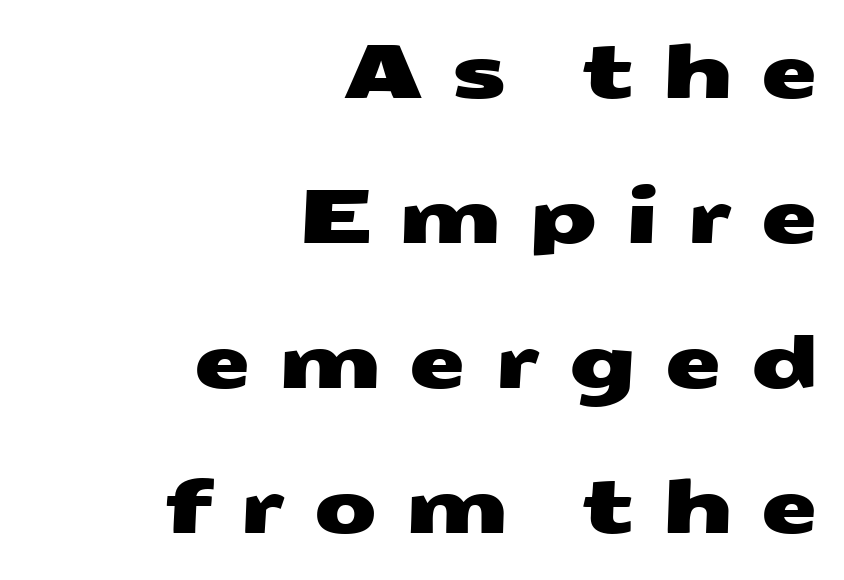
The rendering anchors every line to the right-hand side. Compared with typical body copy, the letter spacing here is much looser. Stroke terminals: plain, sans-serif. Widely set lines give the paragraph a tall, airy silhouette.
